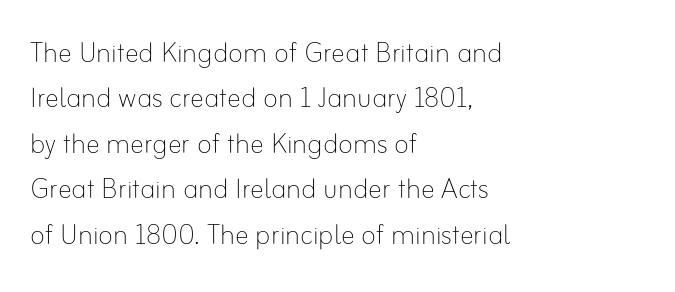
{"italic": "no", "bold": "no", "weight": "thin", "width": "normal", "stroke_contrast": "low", "x_height": "small", "monospaced": "no", "underline": "no", "align": "left", "line_spacing": "normal", "line_spacing_ratio": 1.3, "letter_spacing": "normal", "letter_spacing_em": 0.0, "glyph_px": 35}
